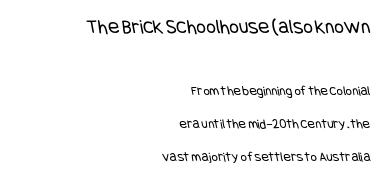
{"bold": "no", "underline": "no", "align": "right", "line_spacing": "loose", "line_spacing_ratio": 2.38, "letter_spacing": "normal", "letter_spacing_em": 0.0, "larger_block": "first", "size_ratio": 1.5, "glyph_px": 21}
